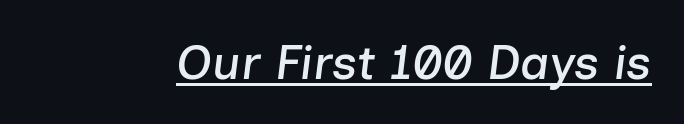
Q: Is the text italic (slanted)? A: Yes, it leans right by about 7 degrees.
Q: Is the text underlined? A: Yes.
Q: Is the spacing between letters normal or unusually wide? A: Normal.
Q: Width (condensed, normal, or wide)? A: Normal.
Q: Stroke contrast? A: Low.
Q: x-height? A: Medium.
Q: Monospaced? A: No.
